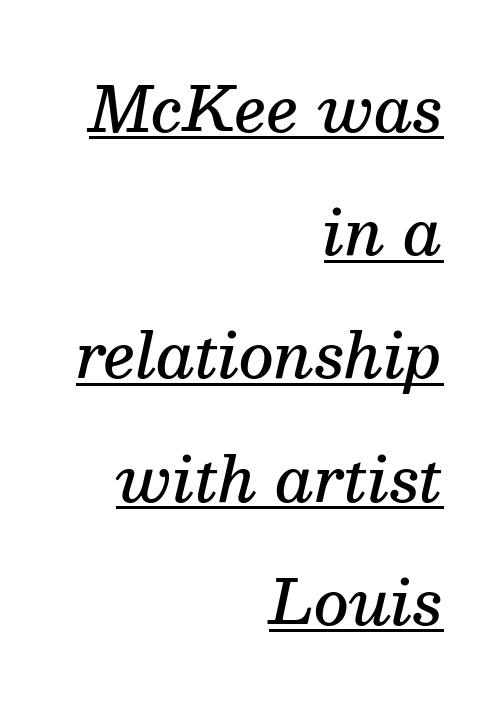
Q: Is the text bold? A: Semi-bold.
Q: Is the text italic (slanted)? A: Yes, it leans right by about 13 degrees.
Q: Is the typeface a serif or a sans-serif typeface? A: Serif.
Q: Is the text underlined? A: Yes.
Q: How is the paragraph aligned? A: Right-aligned.
Q: Is the spacing between letters normal or unusually wide? A: Normal.
Q: Is the spacing between lines tight, normal or loose? A: Loose.
Q: Width (condensed, normal, or wide)? A: Normal.
Q: Stroke contrast? A: Medium.
Q: x-height? A: Medium.
Q: Monospaced? A: No.
